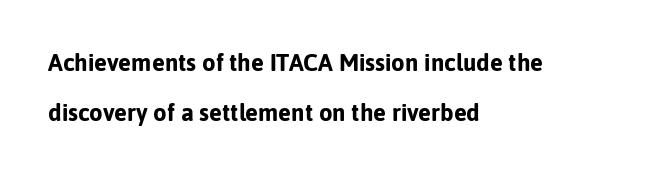
The image shows 24 px bold type, upright; set left-aligned, loose line spacing (2.08x), normal letter spacing, not underlined.
